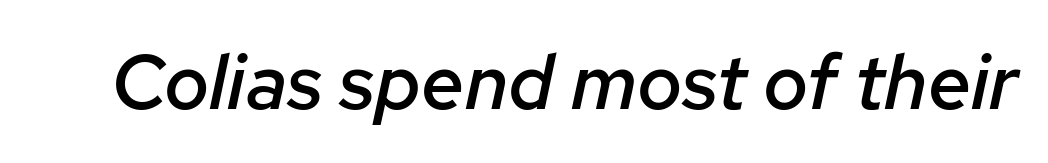
Q: Is the text bold? A: Semi-bold.
Q: Is the text italic (slanted)? A: Yes, it leans right by about 12 degrees.
Q: Is the text underlined? A: No.
Q: Is the spacing between letters normal or unusually wide? A: Normal.
Q: Width (condensed, normal, or wide)? A: Normal.
Q: Stroke contrast? A: Low.
Q: x-height? A: Medium.
Q: Monospaced? A: No.
